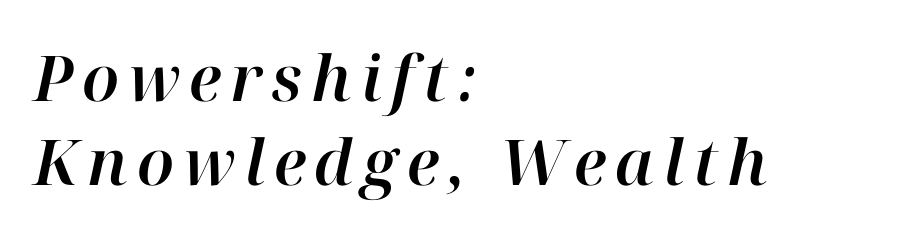
Q: Is the text italic (slanted)? A: Yes, it leans right by about 12 degrees.
Q: Is the text underlined? A: No.
Q: How is the paragraph aligned? A: Left-aligned.
Q: Is the spacing between lines tight, normal or loose? A: Normal.
Q: Width (condensed, normal, or wide)? A: Normal.
Q: Stroke contrast? A: High.
Q: x-height? A: Medium.
Q: Monospaced? A: No.
